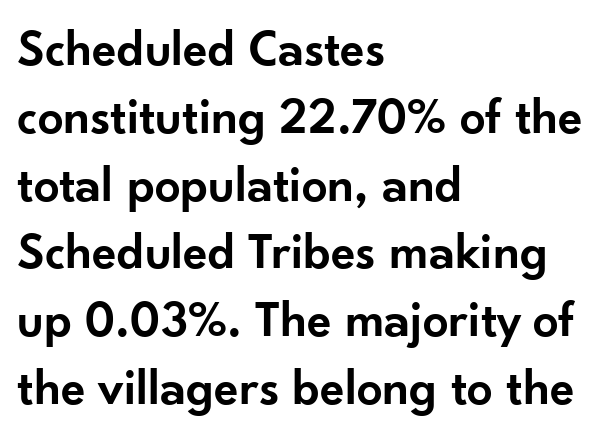
Q: Is the text bold? A: Semi-bold.
Q: Is the text italic (slanted)? A: No, it is upright.
Q: Is the typeface a serif or a sans-serif typeface? A: Sans-serif.
Q: Is the text underlined? A: No.
Q: How is the paragraph aligned? A: Left-aligned.
Q: Is the spacing between letters normal or unusually wide? A: Normal.
Q: Is the spacing between lines tight, normal or loose? A: Normal.
Q: Width (condensed, normal, or wide)? A: Normal.
Q: Stroke contrast? A: Low.
Q: x-height? A: Small.
Q: Monospaced? A: No.
